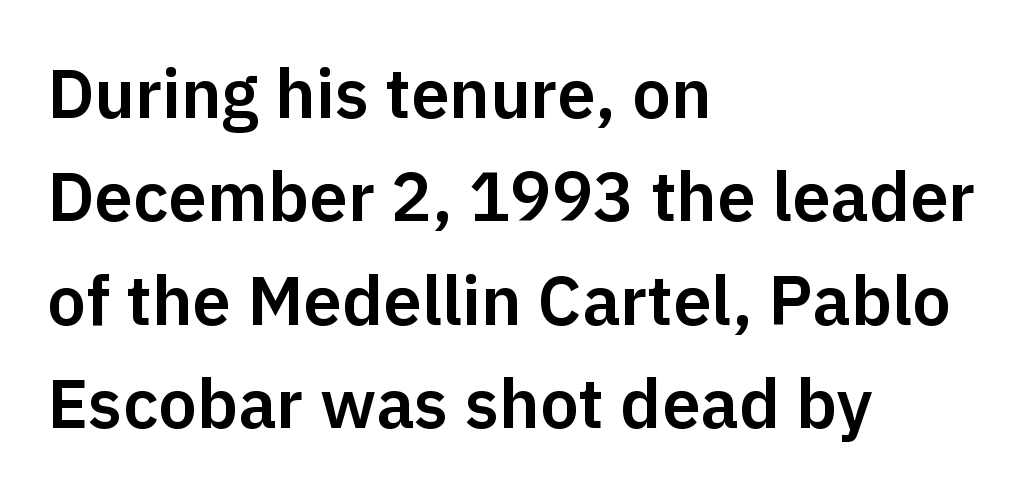
{"serif": "no", "italic": "no", "width": "normal", "stroke_contrast": "low", "x_height": "medium", "monospaced": "no", "underline": "no", "align": "left", "line_spacing": "normal", "line_spacing_ratio": 1.5, "letter_spacing": "normal", "letter_spacing_em": 0.0, "glyph_px": 69}
